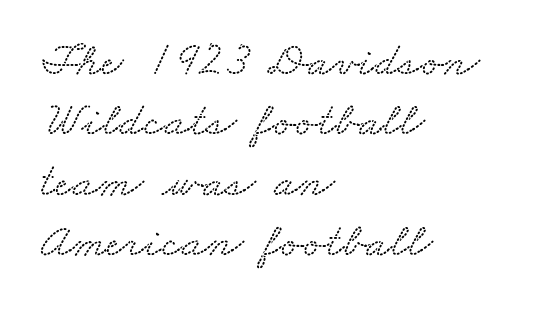
Letterform terminals end in serifs throughout the passage. This sample has the flowing, uneven cadence of proportional lettering. Here the glyphs are tracked normally, forming tight word shapes. Anything drawn beneath the words? Only blank space.
